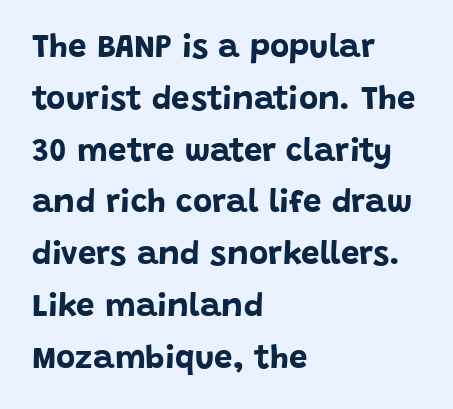
Notice how thick the strokes are: this is what a full bold looks like. Here the designer chose a conventional face with non-uniform glyph widths. The area under the type is left untouched. Glyph-to-glyph distance matches everyday printed text. Vertical spacing — default.
